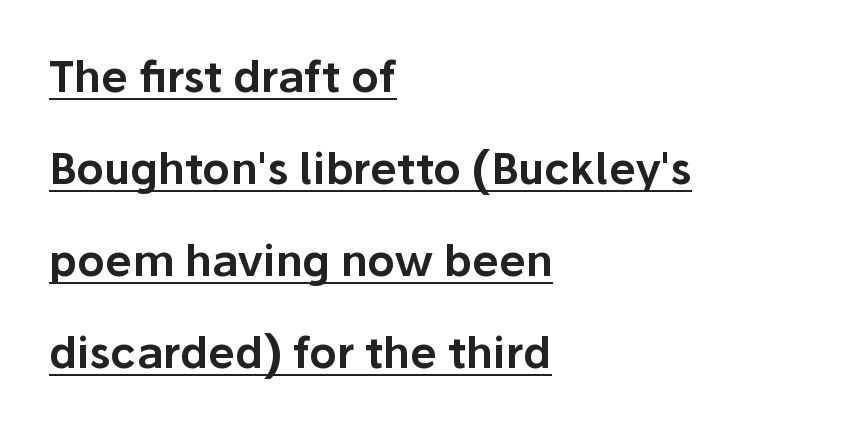
{"serif": "no", "italic": "no", "width": "normal", "stroke_contrast": "low", "x_height": "medium", "monospaced": "no", "underline": "yes", "align": "left", "line_spacing": "loose", "line_spacing_ratio": 2.14, "letter_spacing": "normal", "letter_spacing_em": 0.0, "glyph_px": 43}
